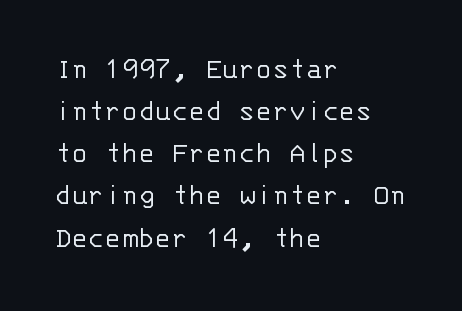
Fixed-width glyphs throughout — classic coding-font behaviour. One-word summary of the alignment: left. These lines are composed in type without serifs. You can tell it's not italic because the verticals are truly vertical.
